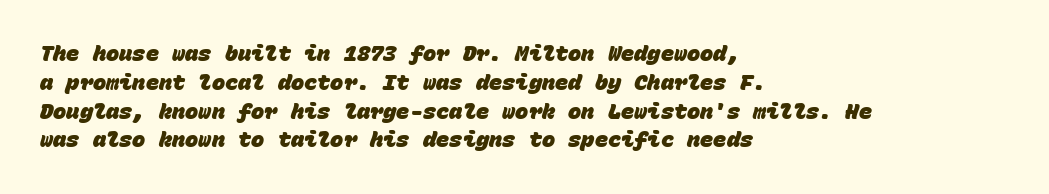
The image shows 22 px bold type; set left-aligned, normal line spacing (1.31x), normal letter spacing, not underlined.
